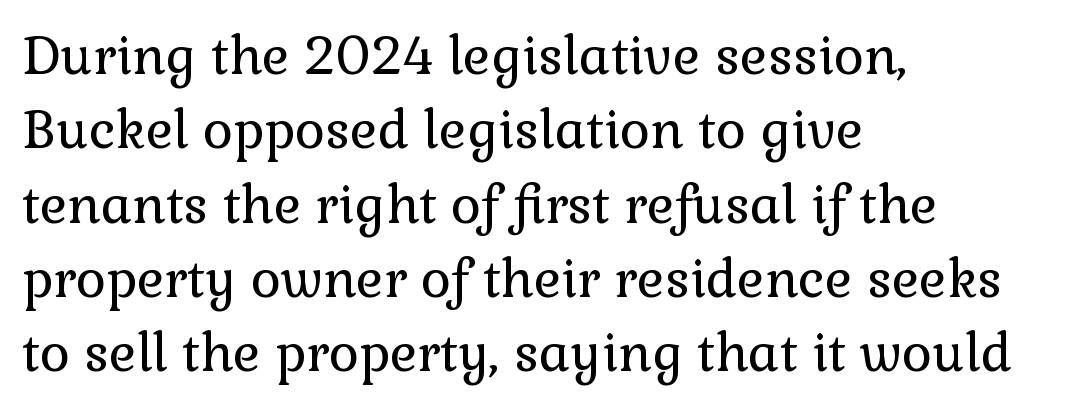
Tall strokes in this sample are plumb rather than angled. A normal amount of white space separates one row of letters from the next. Check where the strokes stop: tiny serifs finish them off. Is the block centered? No — it sits flush against the left margin.
